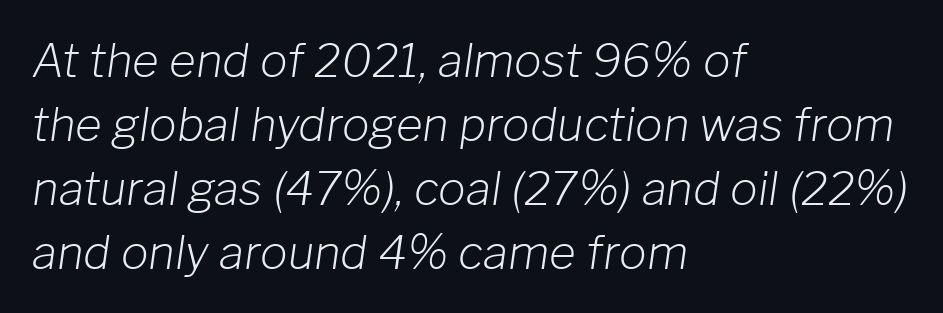
The image shows 46 px light type, italic (leaning right); set left-aligned, normal line spacing (1.39x), normal letter spacing, not underlined; low stroke contrast and a medium x-height.
